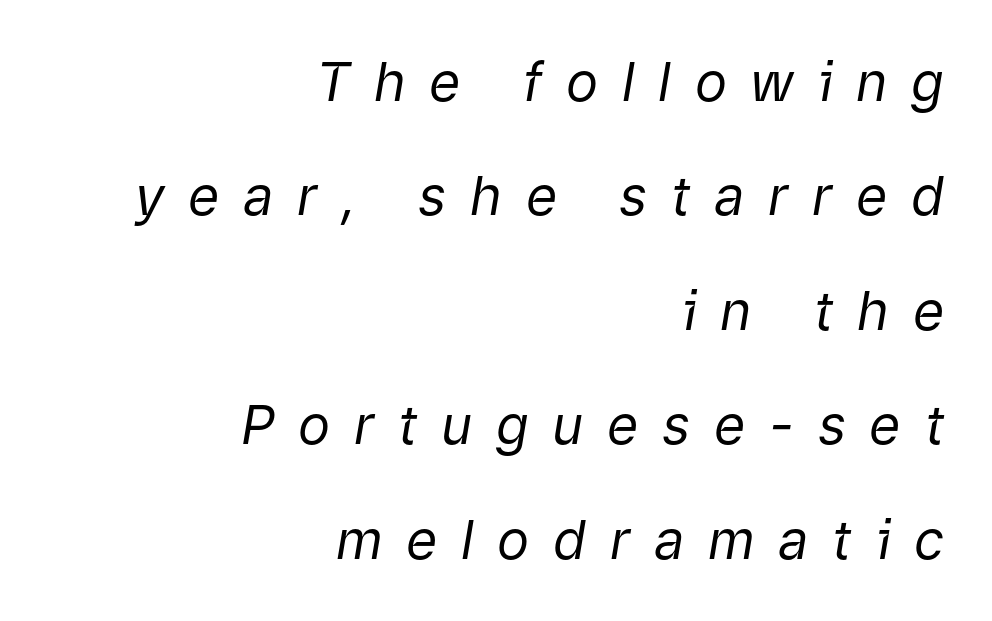
The image shows 54 px regular-weight type, italic (leaning right); set right-aligned, loose line spacing (2.12x), unusually wide letter spacing (+0.44 em), not underlined; low stroke contrast and a medium x-height.
